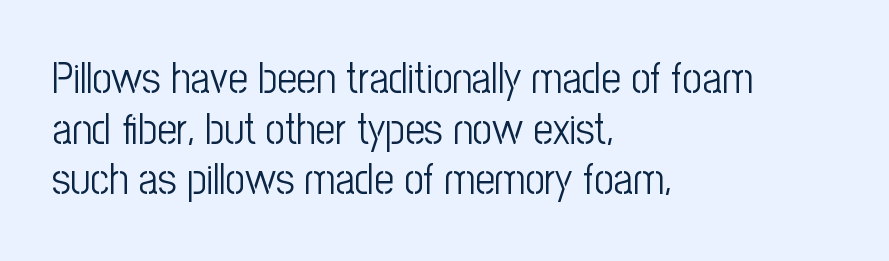
The image shows 43 px light, condensed sans-serif type, upright; set left-aligned, line spacing 1.18x, normal letter spacing, not underlined; low stroke contrast and a medium x-height.
